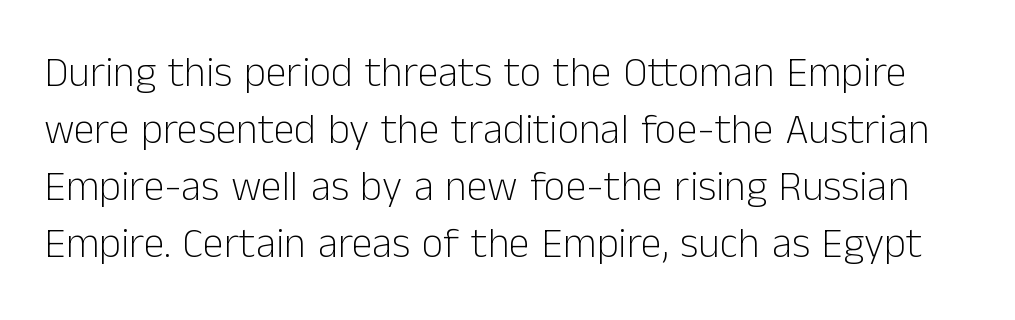
The image shows 42 px light sans-serif type, upright; set normal line spacing (1.36x), normal letter spacing, not underlined; low stroke contrast and a medium x-height.
